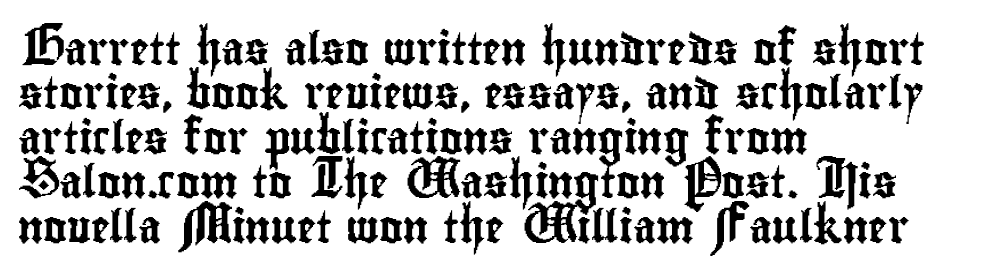
Q: Is the text italic (slanted)? A: No, it is upright.
Q: Is the typeface a serif or a sans-serif typeface? A: Sans-serif.
Q: Is the text underlined? A: No.
Q: How is the paragraph aligned? A: Left-aligned.
Q: Is the spacing between letters normal or unusually wide? A: Normal.
Q: Is the spacing between lines tight, normal or loose? A: Normal.
Q: Width (condensed, normal, or wide)? A: Condensed.
Q: Stroke contrast? A: Low.
Q: x-height? A: Small.
Q: Monospaced? A: No.
